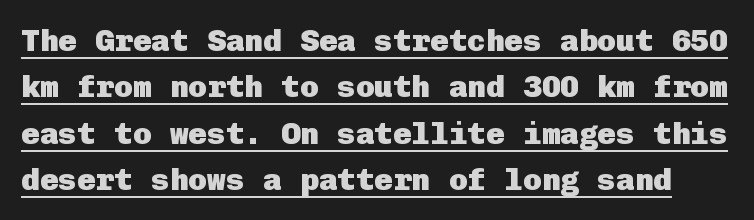
Q: Is the text bold? A: Yes.
Q: Is the text italic (slanted)? A: No, it is upright.
Q: Is the typeface a serif or a sans-serif typeface? A: Sans-serif.
Q: Is the text underlined? A: Yes.
Q: Is the spacing between letters normal or unusually wide? A: Normal.
Q: Is the spacing between lines tight, normal or loose? A: Normal.
Q: Width (condensed, normal, or wide)? A: Normal.
Q: Stroke contrast? A: Low.
Q: x-height? A: Medium.
